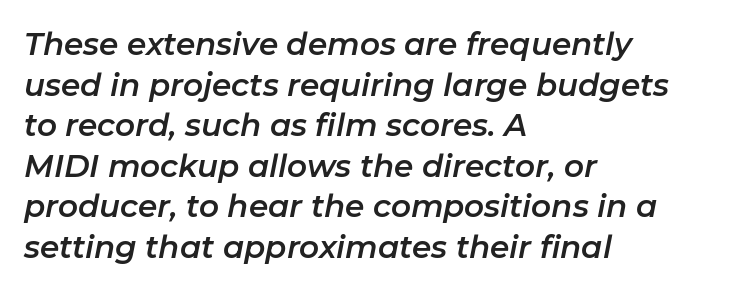
Q: Is the text italic (slanted)? A: Yes, it leans right by about 11 degrees.
Q: Is the text underlined? A: No.
Q: How is the paragraph aligned? A: Left-aligned.
Q: Is the spacing between letters normal or unusually wide? A: Normal.
Q: Is the spacing between lines tight, normal or loose? A: Normal.
Q: Width (condensed, normal, or wide)? A: Normal.
Q: Stroke contrast? A: Low.
Q: x-height? A: Medium.
Q: Monospaced? A: No.
